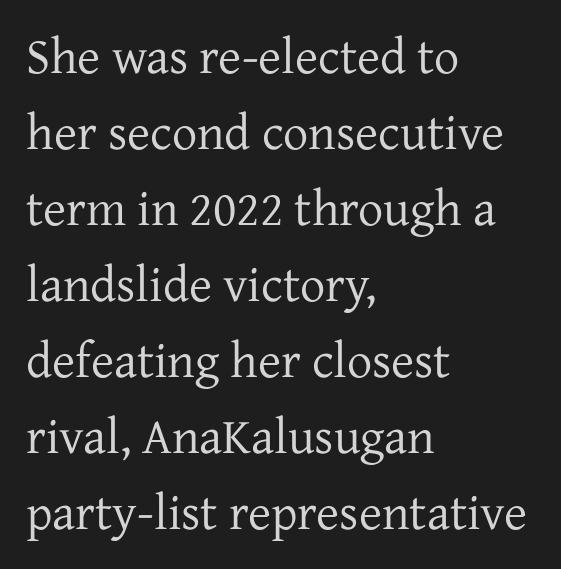
{"serif": "yes", "italic": "no", "bold": "no", "weight": "regular", "width": "normal", "stroke_contrast": "low", "x_height": "medium", "monospaced": "no", "underline": "no", "align": "left", "line_spacing": "normal", "line_spacing_ratio": 1.52, "letter_spacing": "normal", "letter_spacing_em": 0.0, "glyph_px": 50}
